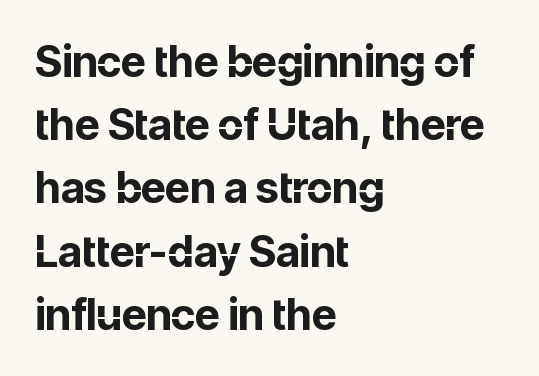
A dark, heavy texture on the line: the type is bold. Style check: upright. Each line starts at the same left margin while the right side varies. Horizontal bands of white between lines are of average thickness.
